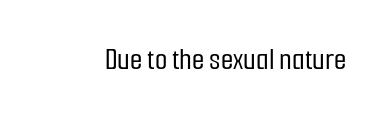
{"serif": "no", "italic": "no", "width": "condensed", "stroke_contrast": "low", "x_height": "medium", "monospaced": "no", "underline": "no", "letter_spacing": "normal", "letter_spacing_em": 0.0, "glyph_px": 32}
